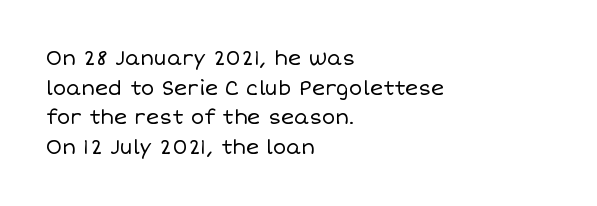
Q: Is the text bold? A: No.
Q: Is the text italic (slanted)? A: No, it is upright.
Q: Is the text underlined? A: No.
Q: How is the paragraph aligned? A: Left-aligned.
Q: Is the spacing between letters normal or unusually wide? A: Normal.
Q: Is the spacing between lines tight, normal or loose? A: Normal.
